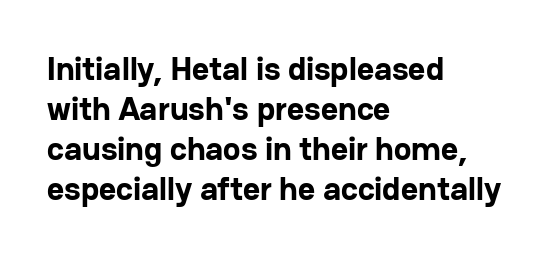
{"serif": "no", "italic": "no", "bold": "yes", "weight": "bold", "width": "normal", "stroke_contrast": "low", "x_height": "medium", "monospaced": "no", "underline": "no", "align": "left", "line_spacing_ratio": 1.21, "letter_spacing": "normal", "letter_spacing_em": 0.0, "glyph_px": 33}
